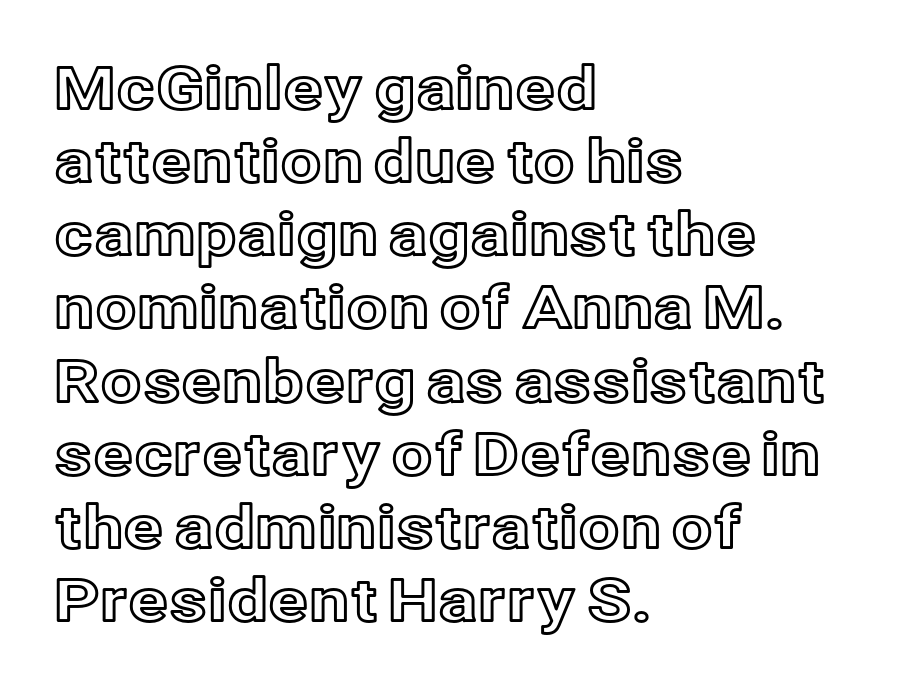
Q: Is the text italic (slanted)? A: No, it is upright.
Q: Is the text underlined? A: No.
Q: How is the paragraph aligned? A: Left-aligned.
Q: Is the spacing between letters normal or unusually wide? A: Normal.
Q: Width (condensed, normal, or wide)? A: Normal.
Q: x-height? A: Medium.
Q: Monospaced? A: No.
